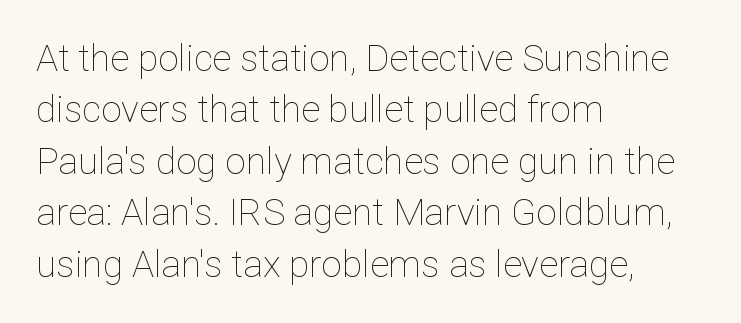
Q: Is the text bold? A: No.
Q: Is the text italic (slanted)? A: No, it is upright.
Q: Is the text underlined? A: No.
Q: How is the paragraph aligned? A: Left-aligned.
Q: Is the spacing between letters normal or unusually wide? A: Normal.
Q: Is the spacing between lines tight, normal or loose? A: Normal.
Q: Width (condensed, normal, or wide)? A: Normal.
Q: Stroke contrast? A: Low.
Q: x-height? A: Medium.
Q: Monospaced? A: No.
